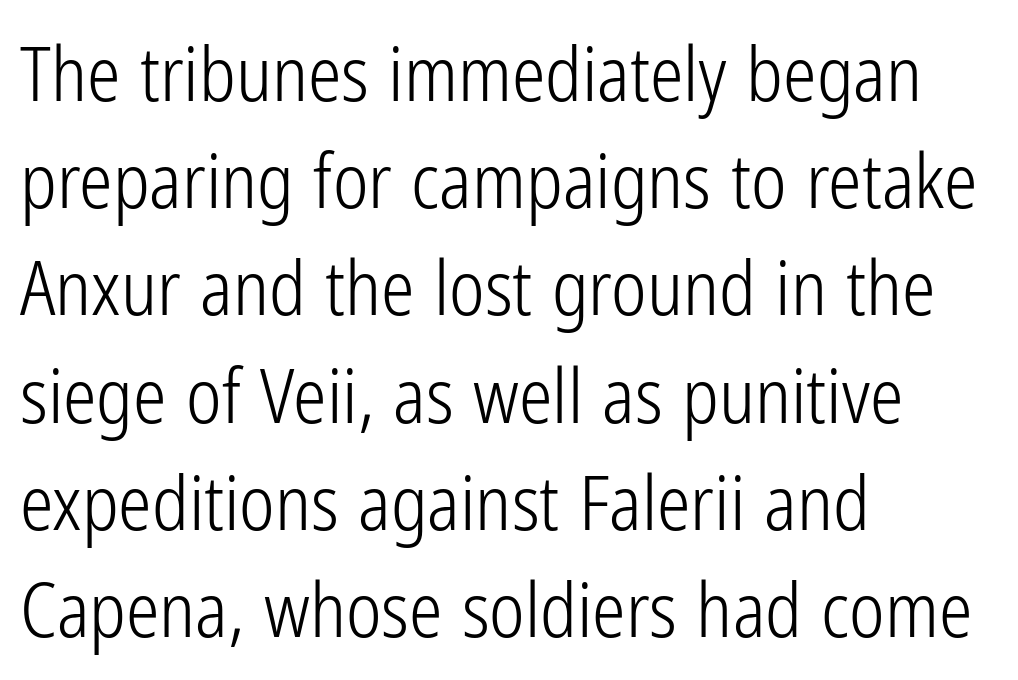
{"serif": "no", "italic": "no", "bold": "no", "weight": "light", "width": "condensed", "stroke_contrast": "low", "x_height": "medium", "monospaced": "no", "underline": "no", "align": "left", "line_spacing": "normal", "line_spacing_ratio": 1.43, "letter_spacing": "normal", "letter_spacing_em": 0.0, "glyph_px": 75}
